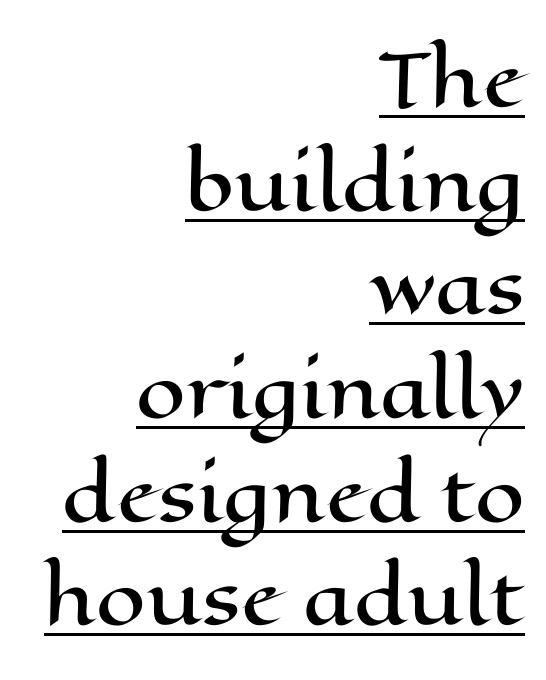
Q: Is the text italic (slanted)? A: No, it is upright.
Q: Is the text underlined? A: Yes.
Q: How is the paragraph aligned? A: Right-aligned.
Q: Is the spacing between letters normal or unusually wide? A: Normal.
Q: Is the spacing between lines tight, normal or loose? A: Normal.
Q: Width (condensed, normal, or wide)? A: Wide.
Q: Stroke contrast? A: High.
Q: x-height? A: Medium.
Q: Monospaced? A: No.
